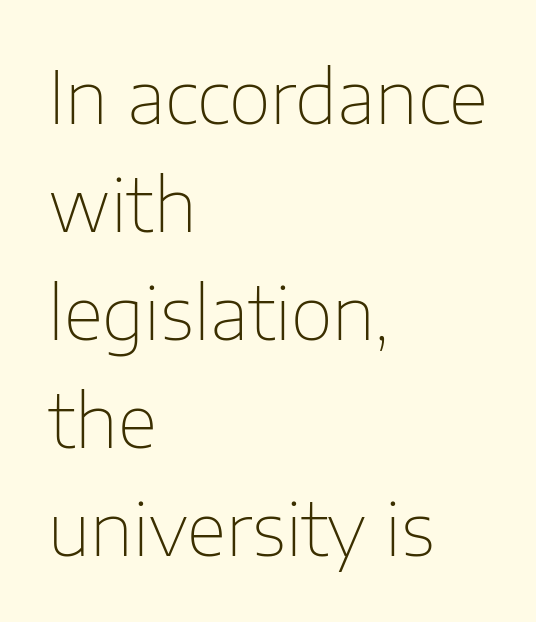
The glyphs are unaccompanied by any horizontal stroke below them. The rendering uses natural spacing where letterforms have individual widths. This is sans-serif lettering, the kind often seen on screens and signage. These lines are set flush left with a ragged right edge.
